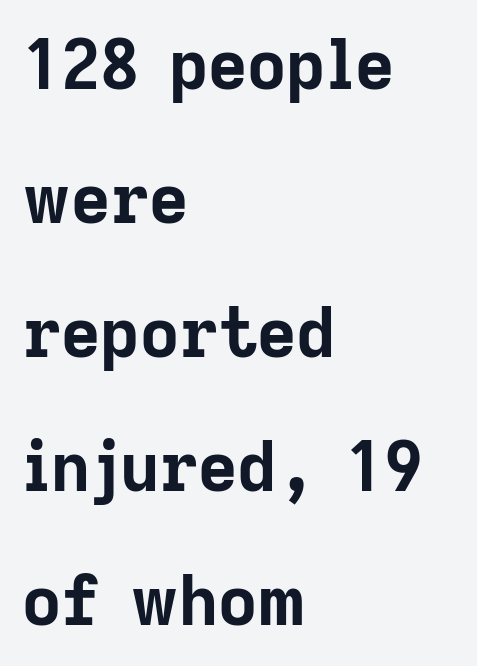
{"serif": "no", "italic": "no", "bold": "yes", "weight": "bold", "width": "normal", "stroke_contrast": "low", "x_height": "medium", "monospaced": "no", "underline": "no", "align": "left", "line_spacing": "loose", "line_spacing_ratio": 1.97, "letter_spacing": "normal", "letter_spacing_em": 0.0, "glyph_px": 68}
